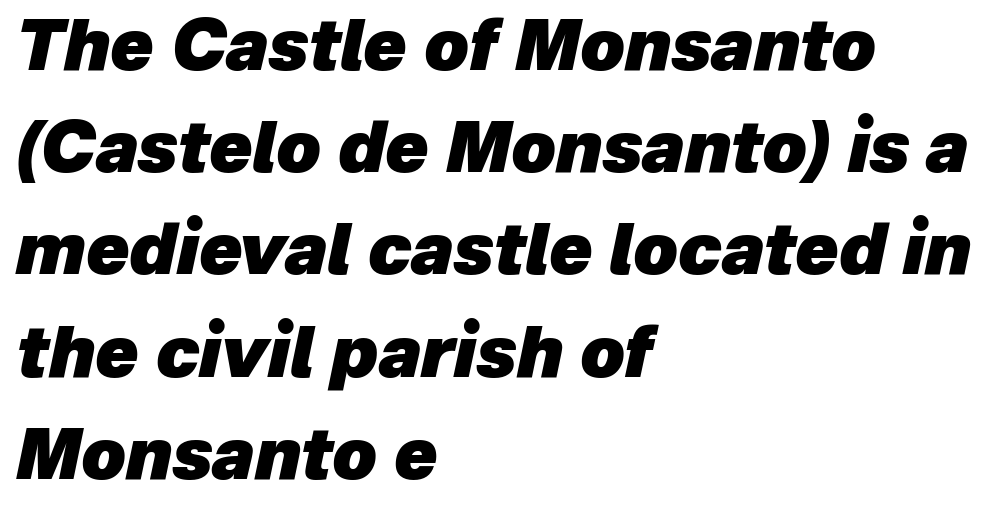
Baseline-to-baseline distance is the conventional proportion of letter height. The typesetting leans heavy: a genuine bold. The string is rendered with underlining switched off. Caption: multi-line text, flush left, ragged right. Is the type slanted? Yes — the strokes lean at a clear angle. The face used here is rendered with its standard letterfit.
